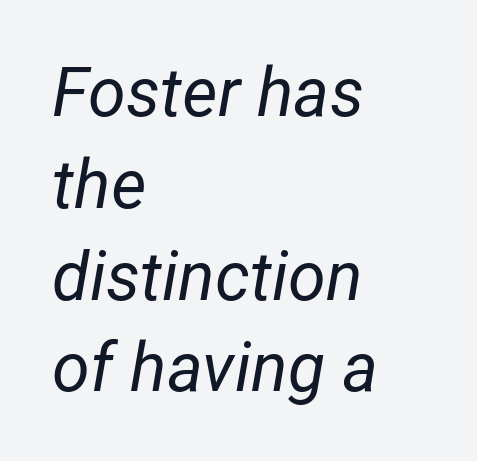
Q: Is the text bold? A: No.
Q: Is the text italic (slanted)? A: Yes, it leans right by about 12 degrees.
Q: Is the text underlined? A: No.
Q: How is the paragraph aligned? A: Left-aligned.
Q: Is the spacing between letters normal or unusually wide? A: Normal.
Q: Is the spacing between lines tight, normal or loose? A: Normal.
Q: Width (condensed, normal, or wide)? A: Normal.
Q: Stroke contrast? A: Low.
Q: x-height? A: Medium.
Q: Monospaced? A: No.
